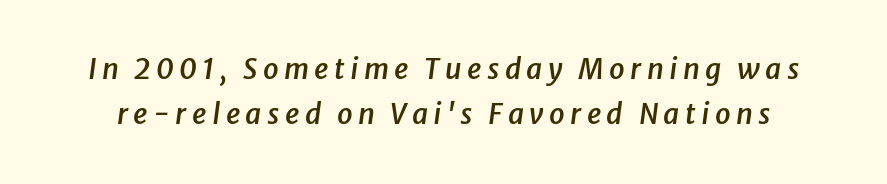
Honestly, the row spacing looks completely unremarkable. If you drew a line through each stem, it would be angled. The passage shown is semibold, sitting just below true bold. Each letter keeps its own natural width here, so spacing adapts to shape.
